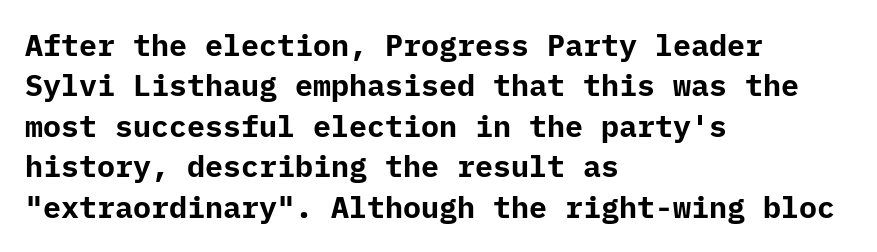
A typesetter would mark this as roman, not italic. The tracking reads as untouched default to a designer's eye. The characters display no serif detailing; their extremities are plain. The setting favours the left margin, as ordinary paragraphs usually do.
